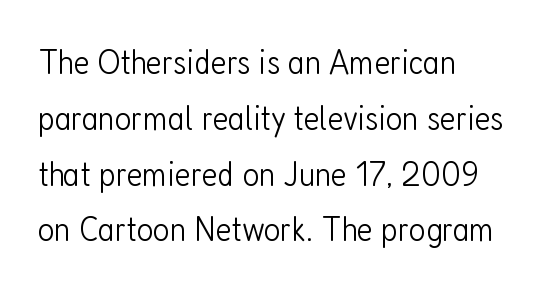
The image shows 36 px light, condensed sans-serif type, upright; set left-aligned, normal line spacing (1.55x), normal letter spacing, not underlined; low stroke contrast and a medium x-height.
